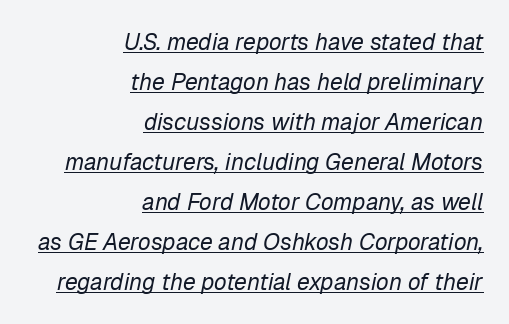
Q: Is the text bold? A: No.
Q: Is the text italic (slanted)? A: Yes, it leans right by about 12 degrees.
Q: Is the text underlined? A: Yes.
Q: How is the paragraph aligned? A: Right-aligned.
Q: Is the spacing between letters normal or unusually wide? A: Normal.
